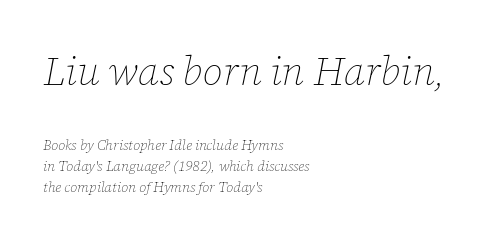
{"italic": "yes", "lean": "right", "slant_degrees": 12, "bold": "no", "weight": "thin", "width": "normal", "stroke_contrast": "low", "x_height": "medium", "monospaced": "no", "underline": "no", "align": "left", "line_spacing": "normal", "line_spacing_ratio": 1.5, "letter_spacing": "normal", "letter_spacing_em": 0.0, "larger_block": "first", "size_ratio": 2.86, "glyph_px": 40}
